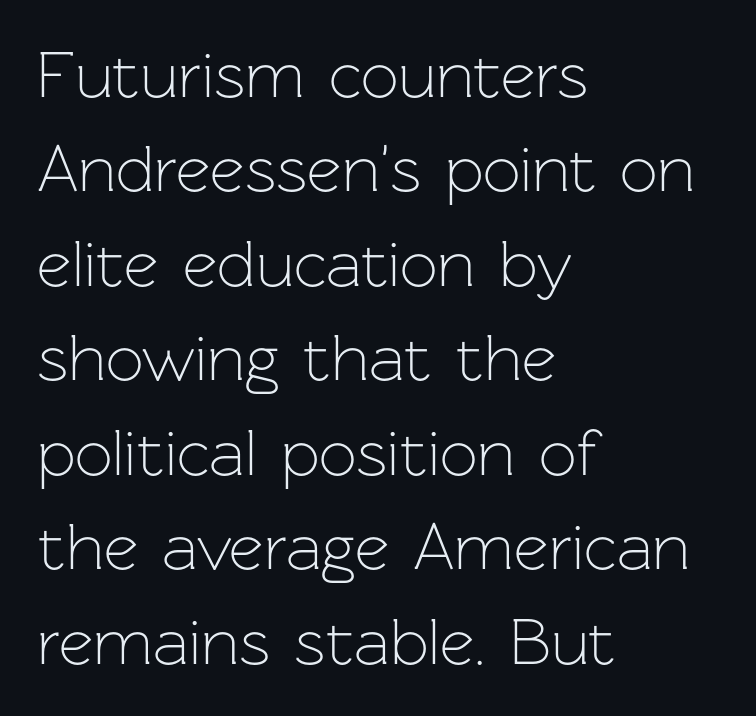
Spacing verdict: proportional, widths tailored to each character. Nobody touched the tracking dial on this one. These glyphs show unthickened strokes, regular width or finer. Are there feet on the stems? There aren't — it's a sans. Teacher's note: observe the even left margin — that is flush-left alignment.
